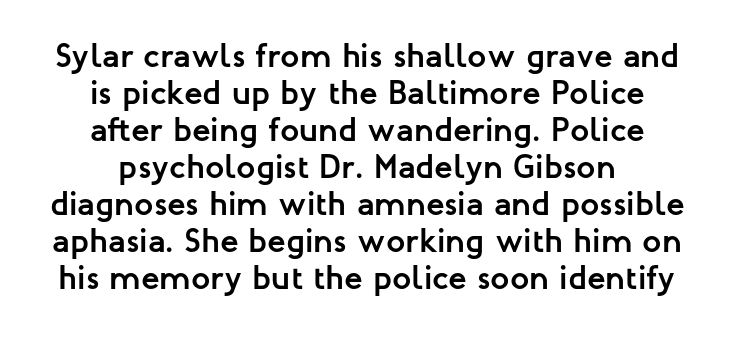
{"serif": "no", "italic": "no", "bold": "yes", "weight": "semibold", "width": "normal", "stroke_contrast": "low", "x_height": "medium", "monospaced": "no", "underline": "no", "line_spacing": "tight", "line_spacing_ratio": 1.09, "letter_spacing": "normal", "letter_spacing_em": 0.0, "glyph_px": 34}
